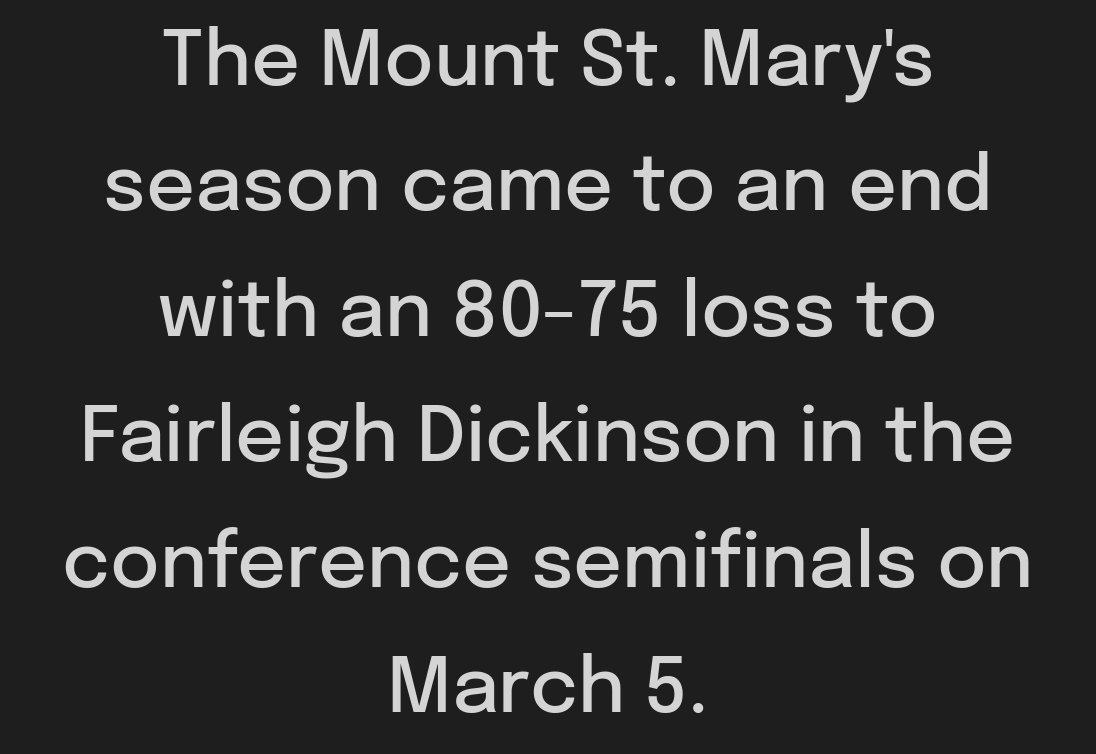
{"serif": "no", "italic": "no", "bold": "semi", "weight": "semibold", "width": "normal", "stroke_contrast": "low", "x_height": "medium", "monospaced": "no", "underline": "no", "align": "center", "line_spacing": "normal", "line_spacing_ratio": 1.65, "letter_spacing": "normal", "letter_spacing_em": 0.0, "glyph_px": 76}
